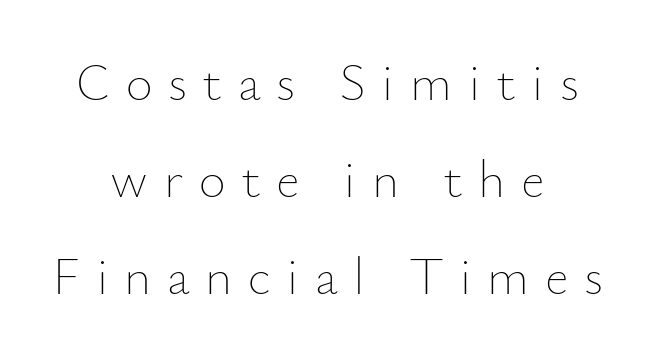
The image shows 52 px thin type, upright; set centered, line spacing 1.87x, unusually wide letter spacing (+0.3 em), not underlined; low stroke contrast and a small x-height.
